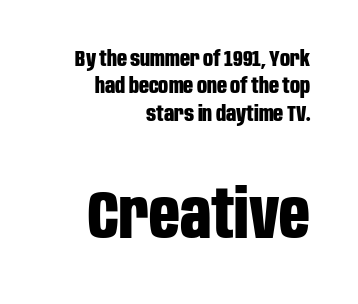
The lettering stays uniformly vertical, giving the passage a roman look. How are the letters spaced? Ordinarily, with no added tracking. Look at the stroke-to-counter ratio: heavy, a bold. The lines in this sample share a right terminus and differ only in where they begin.
